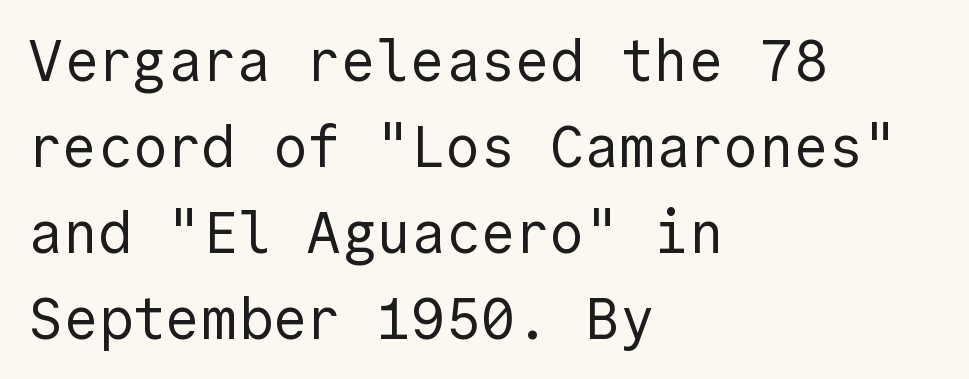
The image shows 58 px regular-weight sans-serif type, upright; set left-aligned, normal line spacing (1.48x), normal letter spacing, not underlined; a medium x-height.
